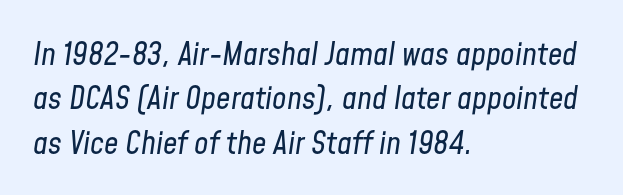
The image shows 32 px regular-weight, condensed type, italic (leaning right); set left-aligned, normal line spacing (1.39x), normal letter spacing, not underlined; low stroke contrast and a medium x-height.
